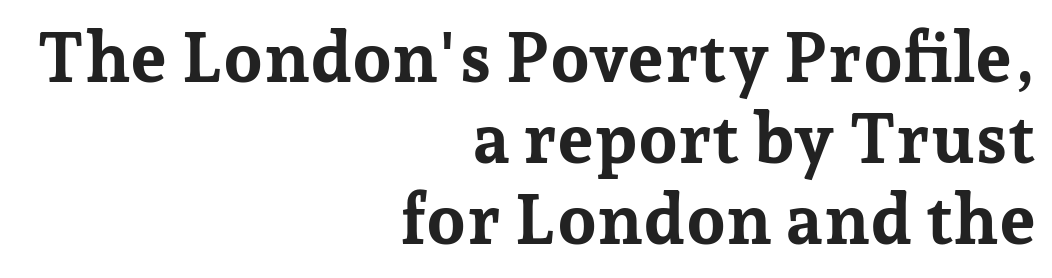
The image shows 70 px bold serif type, upright; set right-aligned, line spacing 1.16x, normal letter spacing, not underlined; low stroke contrast and a medium x-height.
